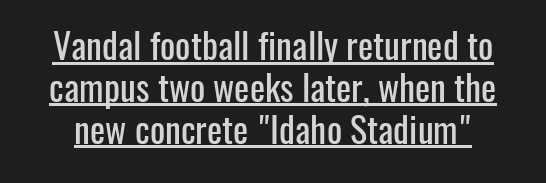
Varying glyph widths throughout — classic text-font behaviour. This sample uses plain, unmodified letter spacing. Unlike italic type, these characters show no tilt at all. Classification — sans serif.
